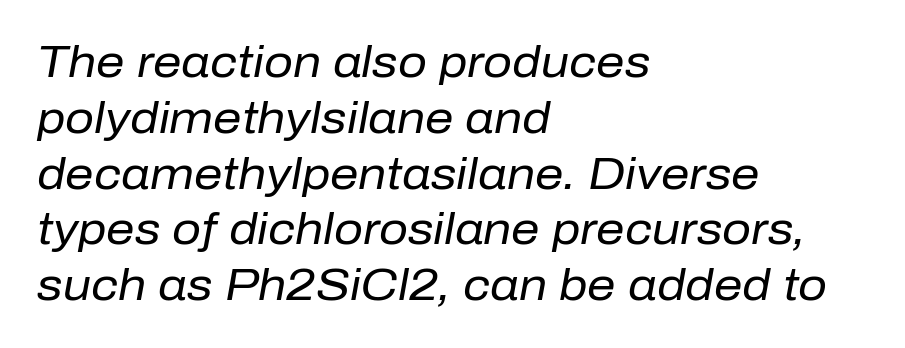
No letter is thick-stroked: the sample isn't bold. Lines of text with bare space underneath. Here the designer chose a conventional face with non-uniform glyph widths. The typography opts for an oblique posture over an upright one. Is the letter spacing exaggerated? No — it looks like the ordinary default. The setting favours the left margin, as ordinary paragraphs usually do.
